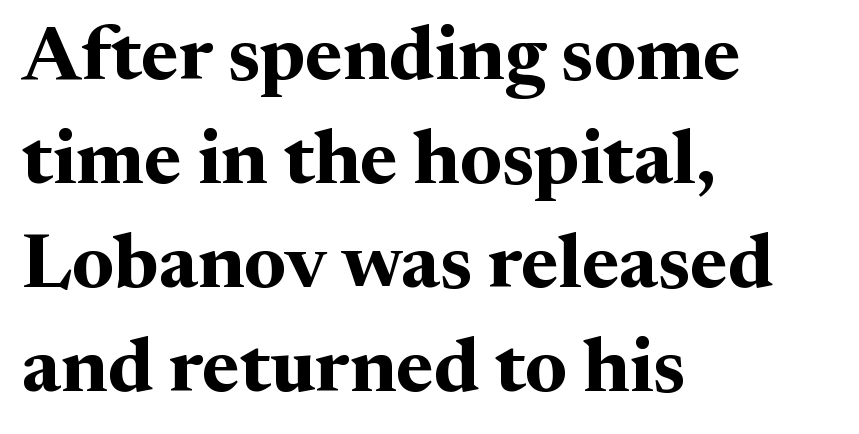
Typeset ragged right — the left edge is the straight one. The vertical gap from one line to the next is medium. The font family rendered here belongs to the serif group. Tall strokes in this sample are plumb rather than angled.
